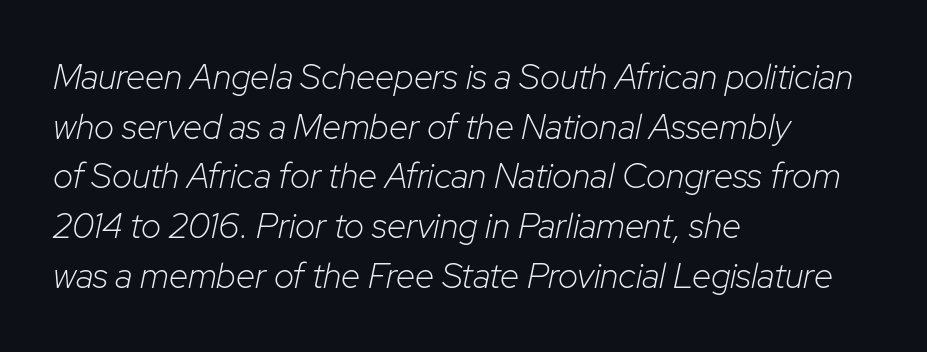
Spacing verdict: proportional, widths tailored to each character. An italicized treatment has been applied to the whole sample. If you drew a ruler down the left edge, every line would touch it. Vertical spacing — default. Glyph-to-glyph distance matches everyday printed text.
